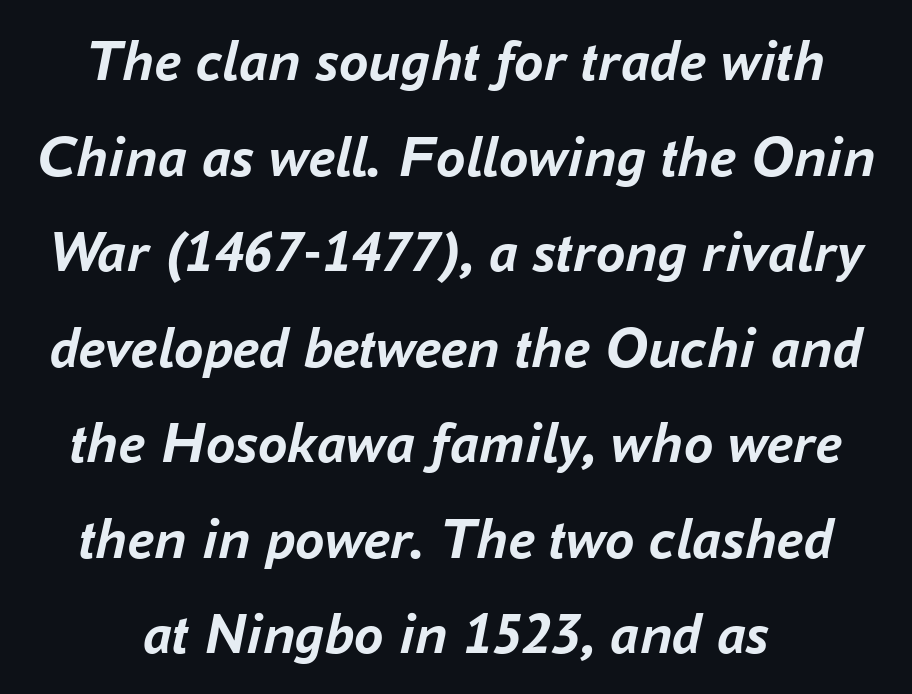
Horizontal bands of white between lines are of average thickness. Is the letter spacing exaggerated? No — it looks like the ordinary default. Each letter keeps its own natural width here, so spacing adapts to shape. Bold? Absolutely — the strokes are thick and heavy.
